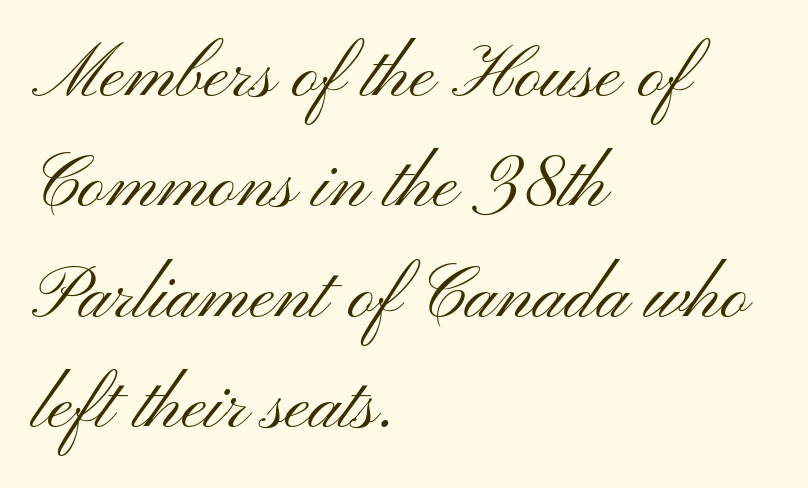
The strokes carry an ordinary text weight at most. Horizontal bands of white between lines are of average thickness. Observe the ordinary spacing: letters are neighbours, not strangers. Check under the words: just untouched page. Here the designer chose a conventional face with non-uniform glyph widths.
